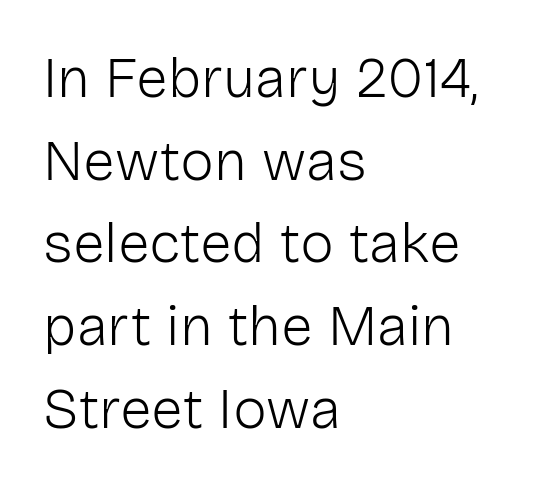
The image shows 57 px light sans-serif type, upright; set left-aligned, normal line spacing (1.45x), normal letter spacing, not underlined; low stroke contrast and a medium x-height.
